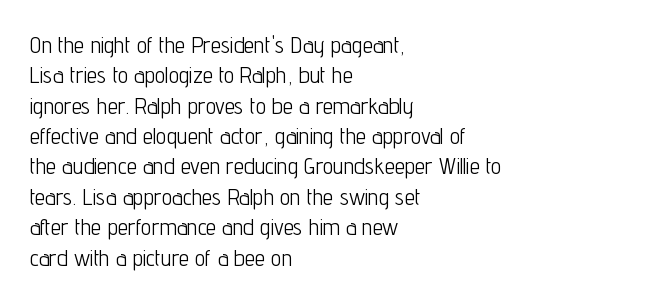
The space directly below the letters is spotless. Caption: standard tracking, unaltered. Vertically, the passage feels balanced, rows spaced as you'd expect. Does the lettering tilt? It doesn't — this is upright.
